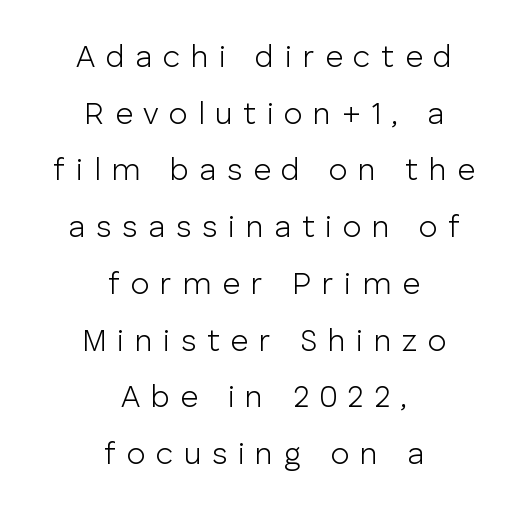
Q: Is the text bold? A: No.
Q: Is the text italic (slanted)? A: No, it is upright.
Q: Is the typeface a serif or a sans-serif typeface? A: Sans-serif.
Q: Is the text underlined? A: No.
Q: How is the paragraph aligned? A: Centered.
Q: Is the spacing between letters normal or unusually wide? A: Unusually wide.
Q: Width (condensed, normal, or wide)? A: Normal.
Q: Stroke contrast? A: Low.
Q: x-height? A: Medium.
Q: Monospaced? A: No.
